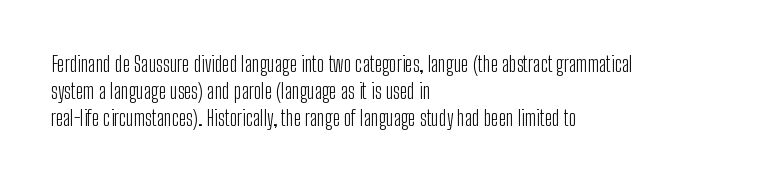
The image shows 21 px text type, upright; set left-aligned, normal line spacing (1.28x), normal letter spacing, not underlined.
